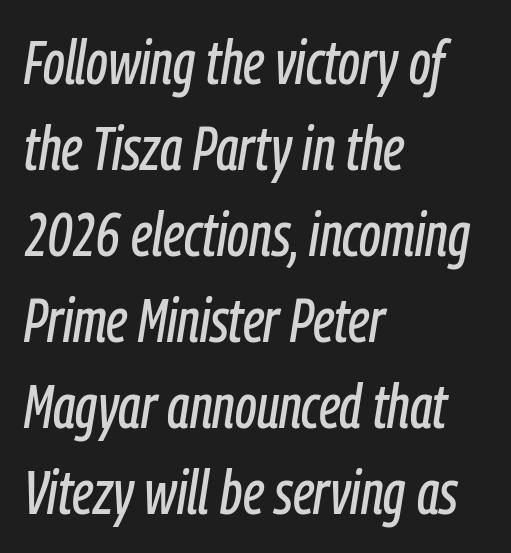
{"italic": "yes", "lean": "right", "slant_degrees": 9, "width": "condensed", "stroke_contrast": "low", "x_height": "medium", "monospaced": "no", "underline": "no", "align": "left", "line_spacing": "normal", "line_spacing_ratio": 1.41, "letter_spacing": "normal", "letter_spacing_em": 0.0, "glyph_px": 61}
